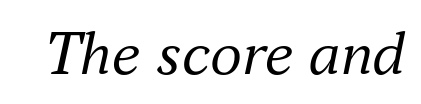
{"serif": "yes", "italic": "yes", "lean": "right", "slant_degrees": 16, "bold": "no", "weight": "regular", "width": "normal", "stroke_contrast": "medium", "x_height": "small", "monospaced": "no", "underline": "no", "letter_spacing": "normal", "letter_spacing_em": 0.0, "glyph_px": 64}
